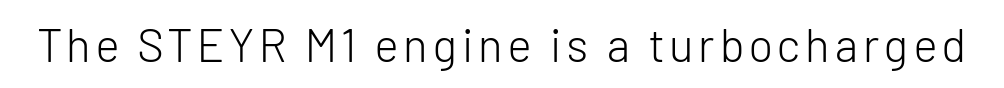
The image shows 46 px light sans-serif type, upright; set not underlined; low stroke contrast and a medium x-height.
